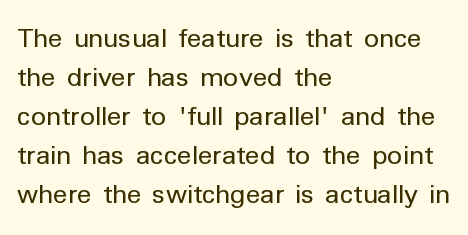
The space between consecutive lines is moderate. Letterform terminals end flat and unadorned throughout the passage. Between one letter and the next there's only the usual sliver of space. The area under the type is left untouched.
